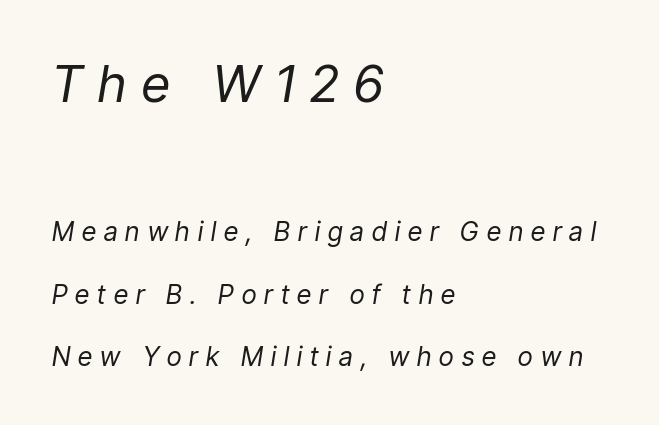
The image shows 51 px regular-weight, condensed type, italic (leaning right); set left-aligned, loose line spacing (2.4x), unusually wide letter spacing (+0.31 em), not underlined; the first (top) block is 1.96x larger; low stroke contrast and a medium x-height.
